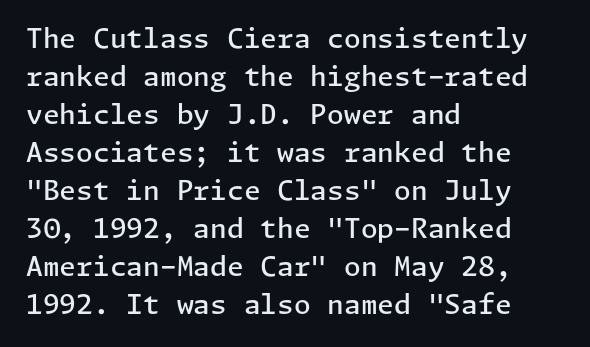
{"italic": "no", "bold": "semi", "underline": "no", "align": "left", "line_spacing": "normal", "line_spacing_ratio": 1.41, "letter_spacing": "normal", "letter_spacing_em": 0.0, "glyph_px": 27}
